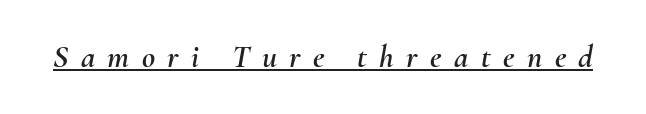
{"italic": "yes", "lean": "right", "slant_degrees": 10, "width": "normal", "stroke_contrast": "medium", "x_height": "small", "monospaced": "no", "underline": "yes", "letter_spacing": "wide", "letter_spacing_em": 0.39, "glyph_px": 32}
